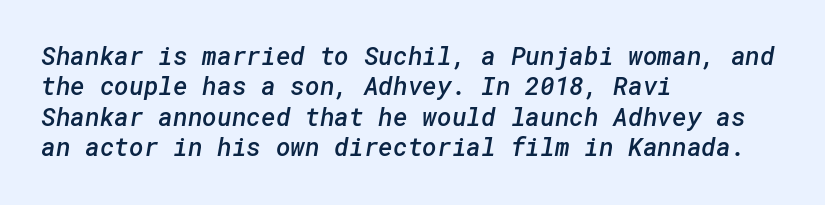
Q: Is the text bold? A: Semi-bold.
Q: Is the text underlined? A: No.
Q: How is the paragraph aligned? A: Left-aligned.
Q: Is the spacing between letters normal or unusually wide? A: Normal.
